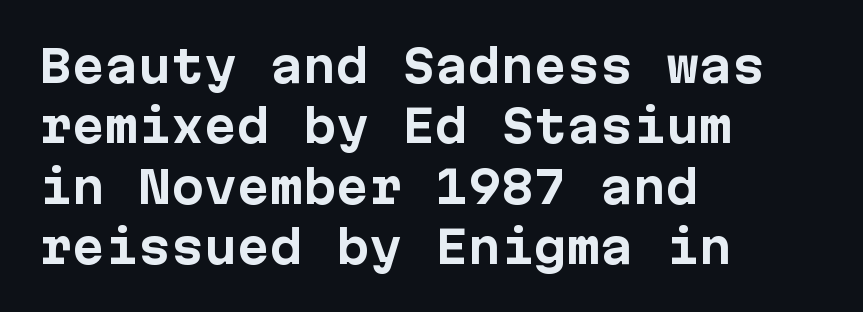
Q: Is the text bold? A: Yes.
Q: Is the text italic (slanted)? A: No, it is upright.
Q: Is the typeface a serif or a sans-serif typeface? A: Sans-serif.
Q: Is the text underlined? A: No.
Q: How is the paragraph aligned? A: Left-aligned.
Q: Is the spacing between letters normal or unusually wide? A: Normal.
Q: Is the spacing between lines tight, normal or loose? A: Normal.
Q: Width (condensed, normal, or wide)? A: Normal.
Q: Stroke contrast? A: Low.
Q: x-height? A: Medium.
Q: Monospaced? A: Yes.
